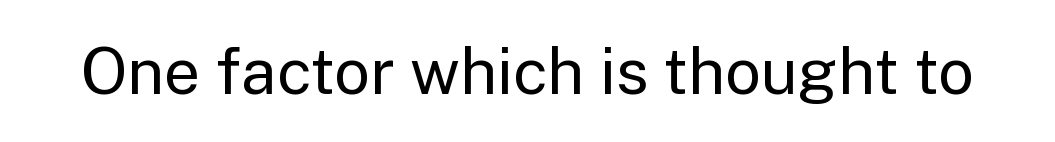
Standard letterfit; no display-style spreading of the glyphs. Nothing sits at the stroke ends, so this counts as sans-serif. Each row of text sits above clean, open space. Weight: not bold — regular or lighter.
